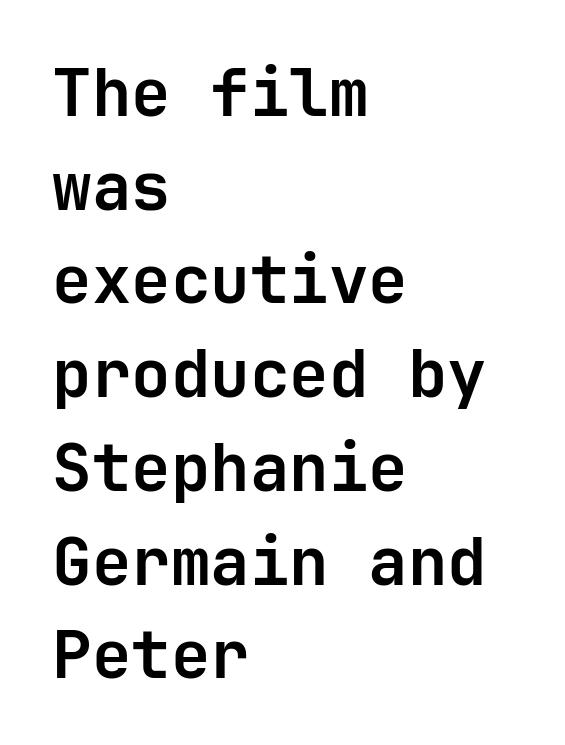
Q: Is the text bold? A: Yes.
Q: Is the text italic (slanted)? A: No, it is upright.
Q: Is the typeface a serif or a sans-serif typeface? A: Sans-serif.
Q: Is the text underlined? A: No.
Q: How is the paragraph aligned? A: Left-aligned.
Q: Is the spacing between letters normal or unusually wide? A: Normal.
Q: Is the spacing between lines tight, normal or loose? A: Normal.
Q: Width (condensed, normal, or wide)? A: Normal.
Q: Stroke contrast? A: Low.
Q: x-height? A: Medium.
